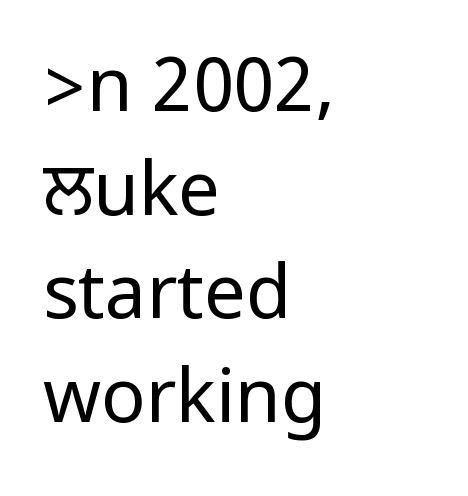
Q: Is the text bold? A: No.
Q: Is the text italic (slanted)? A: No, it is upright.
Q: Is the typeface a serif or a sans-serif typeface? A: Sans-serif.
Q: Is the text underlined? A: No.
Q: How is the paragraph aligned? A: Left-aligned.
Q: Is the spacing between letters normal or unusually wide? A: Normal.
Q: Is the spacing between lines tight, normal or loose? A: Normal.
Q: Width (condensed, normal, or wide)? A: Condensed.
Q: Stroke contrast? A: Low.
